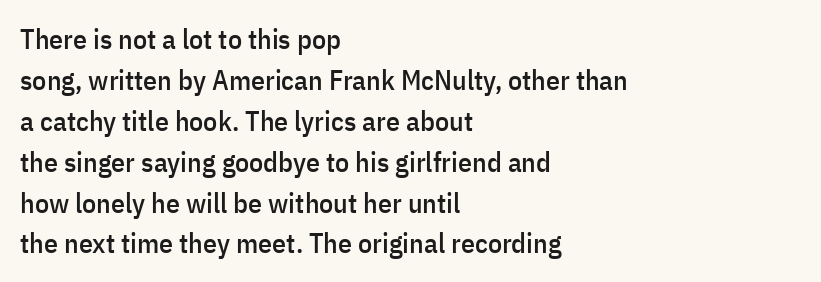
{"serif": "no", "italic": "no", "width": "condensed", "stroke_contrast": "low", "x_height": "medium", "monospaced": "no", "underline": "no", "align": "left", "line_spacing": "normal", "line_spacing_ratio": 1.46, "letter_spacing": "normal", "letter_spacing_em": 0.0, "glyph_px": 28}
